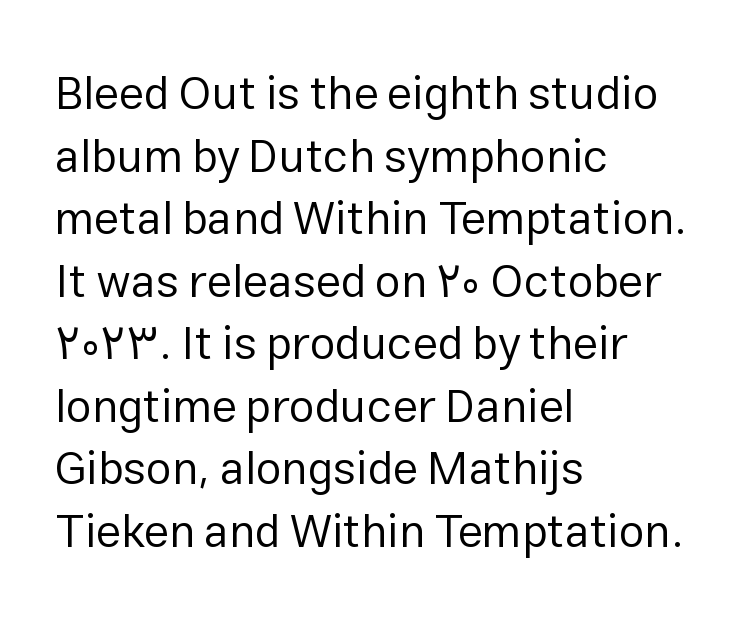
A bare baseline throughout the passage. The letters look calm and open, with moderate or lighter stems. Italic? Not at all — the glyphs are vertical. The passage shown stacks its lines at a standard gap. The rendering uses natural spacing where letterforms have individual widths. The rag falls on the right side of this text block.
